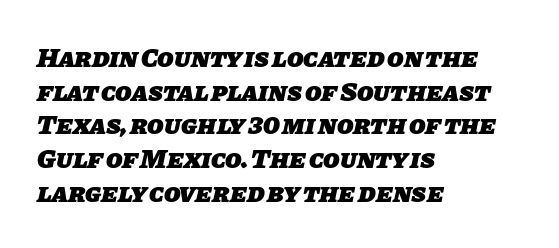
The strokes are fattened all the way to bold. The glyphs are unaccompanied by any horizontal stroke below them. Teacher's note: observe the even left margin — that is flush-left alignment. Does extra space separate the letters? No, they use regular spacing. Honestly, the row spacing looks completely unremarkable.
